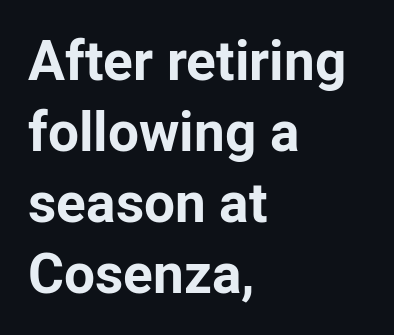
Where is the straight margin? On the left. Varying glyph widths throughout — classic text-font behaviour. Line spacing here is normal. In terms of posture, this sample is upright. Tracking value appears to be zero — textbook default spacing. Note: no serifs on the glyphs.
